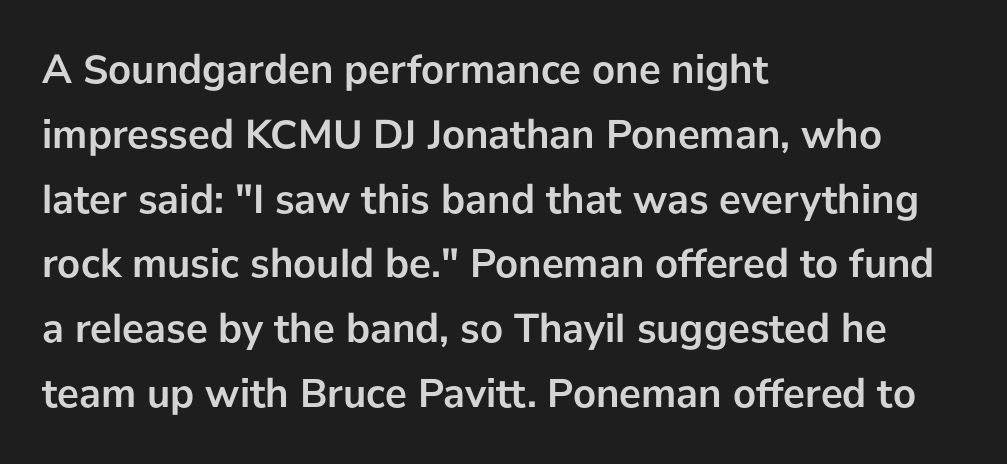
Character widths vary here, with narrow letters taking less room than wide ones. This rendering uses left alignment, leaving the right contour irregular. Just letters on the line, the space beneath them empty. Heft: maximum for text — a bold. The horizontal fit of the characters is conventional and even. Interline gaps are of average width in this sample.
